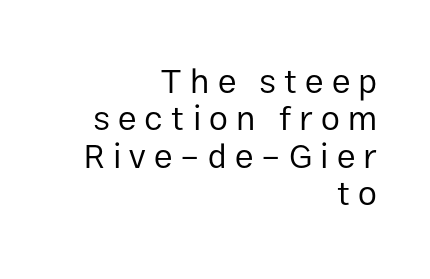
{"serif": "no", "italic": "no", "bold": "no", "weight": "regular", "width": "normal", "stroke_contrast": "low", "x_height": "medium", "monospaced": "no", "underline": "no", "align": "right", "line_spacing": "tight", "line_spacing_ratio": 1.1, "letter_spacing": "wide", "letter_spacing_em": 0.24, "glyph_px": 34}
